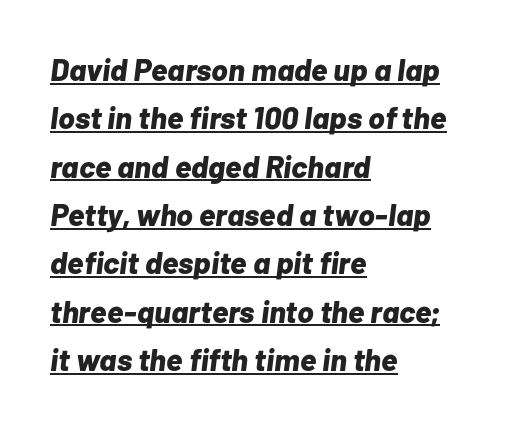
The gaps between neighbouring characters are ordinary and unremarkable. These lines were composed using italics. A continuous stroke trails under the words, as in a hyperlink. In terms of weight, the rendering is a true, heavy bold. The letters advance in unequal steps, a hallmark of proportional type. The text block is weighted toward the left margin, trailing off unevenly rightward.
